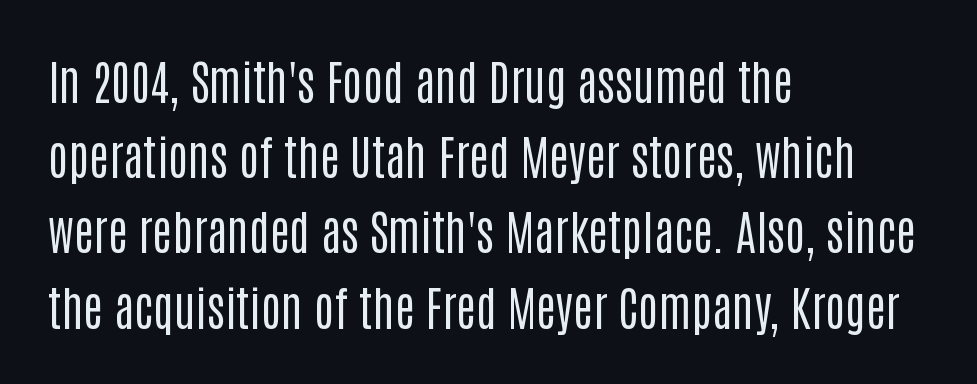
Q: Is the text bold? A: No.
Q: Is the text italic (slanted)? A: No, it is upright.
Q: Is the typeface a serif or a sans-serif typeface? A: Sans-serif.
Q: Is the text underlined? A: No.
Q: How is the paragraph aligned? A: Left-aligned.
Q: Is the spacing between letters normal or unusually wide? A: Normal.
Q: Is the spacing between lines tight, normal or loose? A: Normal.
Q: Width (condensed, normal, or wide)? A: Condensed.
Q: Stroke contrast? A: Low.
Q: x-height? A: Large.
Q: Monospaced? A: No.
